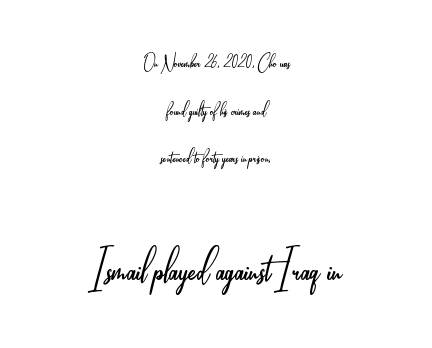
{"serif": "no", "bold": "no", "weight": "light", "width": "condensed", "stroke_contrast": "low", "x_height": "small", "monospaced": "no", "underline": "no", "align": "center", "line_spacing": "loose", "line_spacing_ratio": 2.17, "letter_spacing": "normal", "letter_spacing_em": 0.0, "larger_block": "second", "size_ratio": 2.55, "glyph_px": 56}
